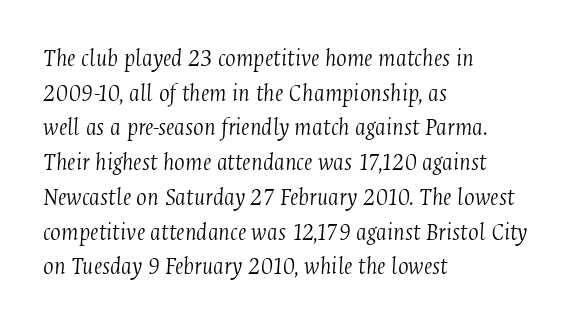
Here the glyphs are tracked normally, forming tight word shapes. These lines were composed using italics. The weight would be labelled regular, book, light, or lighter still. Check the space under the baseline: it is left empty.
